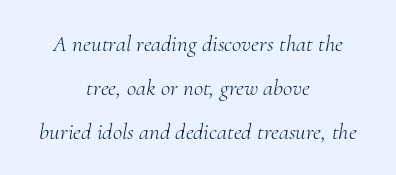
Q: Is the text bold? A: No.
Q: Is the text italic (slanted)? A: Yes, it leans right by about 10 degrees.
Q: Is the text underlined? A: No.
Q: How is the paragraph aligned? A: Centered.
Q: Is the spacing between letters normal or unusually wide? A: Normal.
Q: Is the spacing between lines tight, normal or loose? A: Loose.
